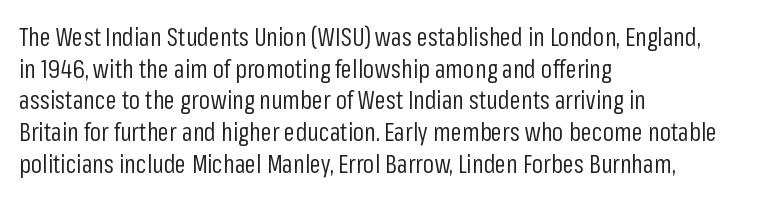
{"italic": "no", "bold": "no", "underline": "no", "align": "left", "line_spacing": "normal", "line_spacing_ratio": 1.27, "letter_spacing": "normal", "letter_spacing_em": 0.0, "glyph_px": 25}
